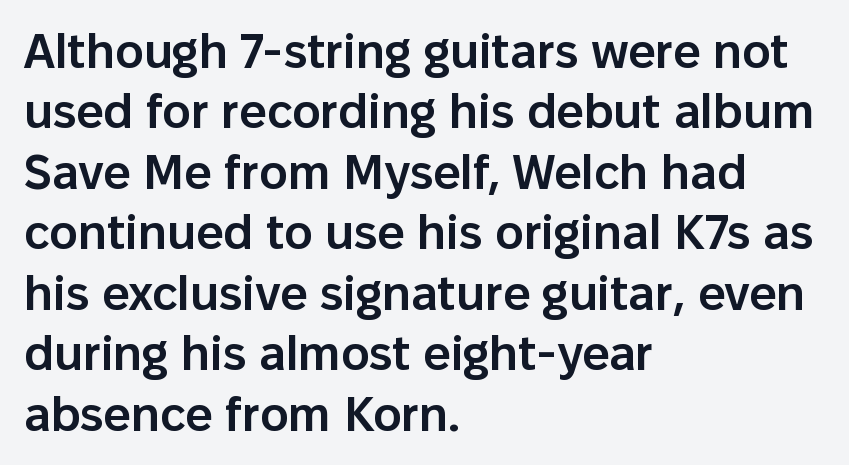
The image shows 48 px semibold sans-serif type, upright; set left-aligned, normal line spacing (1.26x), normal letter spacing, not underlined; low stroke contrast and a medium x-height.
